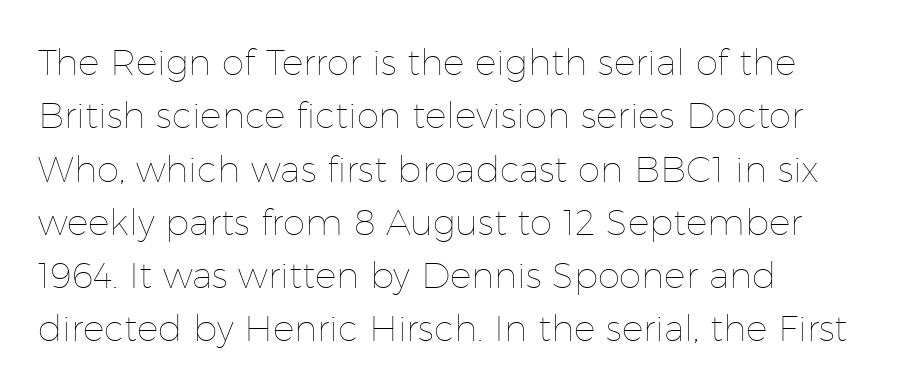
{"italic": "no", "bold": "no", "weight": "thin", "width": "normal", "stroke_contrast": "low", "x_height": "medium", "monospaced": "no", "underline": "no", "align": "left", "line_spacing": "normal", "line_spacing_ratio": 1.48, "letter_spacing": "normal", "letter_spacing_em": 0.0, "glyph_px": 36}
